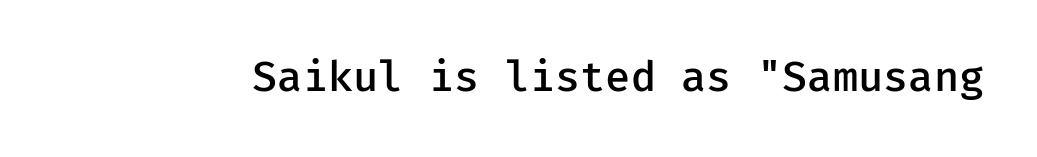
This sample uses a sans-serif face. Posture: upright roman. A fair bit of extra ink — the face is semibold, not bold. The type is set solid horizontally, with unmodified tracking.
